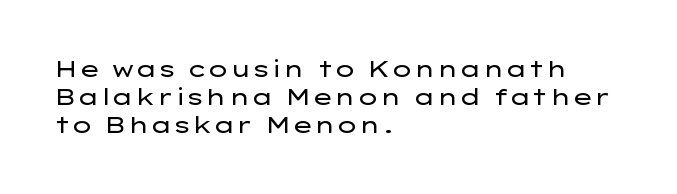
Every stem runs plumb, perpendicular to the baseline. Layout note: lines flush left. Decoration check: the copy has no underline. Short note: letters normally spaced.
